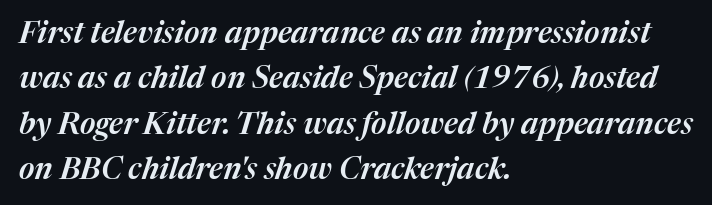
{"italic": "yes", "lean": "right", "slant_degrees": 17, "width": "normal", "stroke_contrast": "medium", "x_height": "medium", "monospaced": "no", "underline": "no", "align": "left", "line_spacing": "normal", "line_spacing_ratio": 1.51, "letter_spacing": "normal", "letter_spacing_em": 0.0, "glyph_px": 30}
